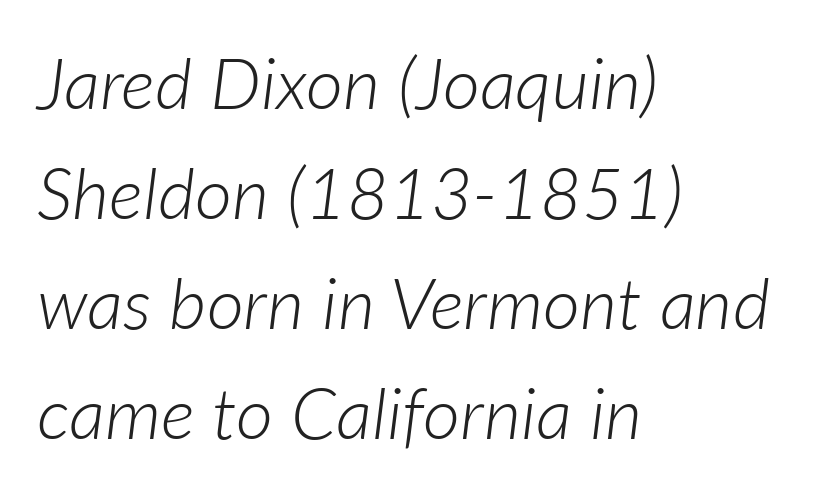
Q: Is the text bold? A: No.
Q: Is the text italic (slanted)? A: Yes, it leans right by about 7 degrees.
Q: Is the text underlined? A: No.
Q: How is the paragraph aligned? A: Left-aligned.
Q: Is the spacing between letters normal or unusually wide? A: Normal.
Q: Is the spacing between lines tight, normal or loose? A: Normal.
Q: Width (condensed, normal, or wide)? A: Normal.
Q: Stroke contrast? A: Low.
Q: x-height? A: Medium.
Q: Monospaced? A: No.
